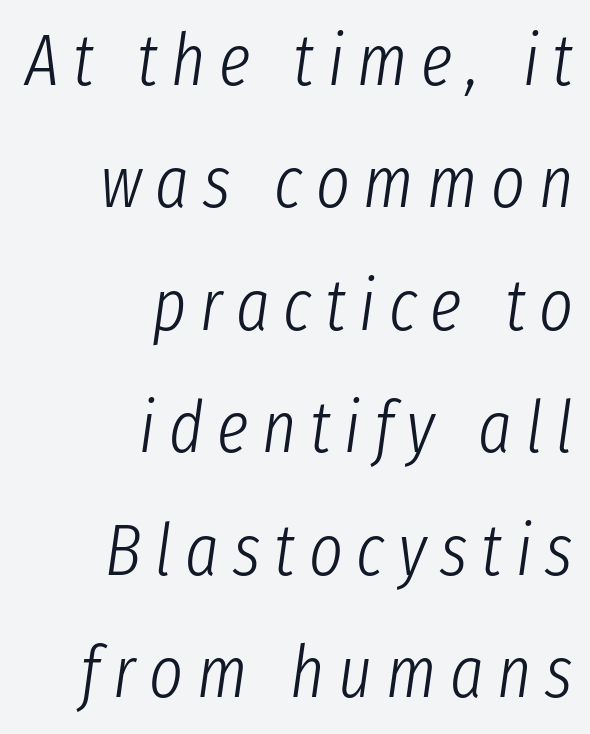
Weight: regular or lighter. Glance below the letters and you will spot only blank space. Where is the straight margin? On the right. The letters advance in unequal steps, a hallmark of proportional type. If you drew a line through each stem, it would be angled. Regarding leading, the lines here are spaced in the standard way.
